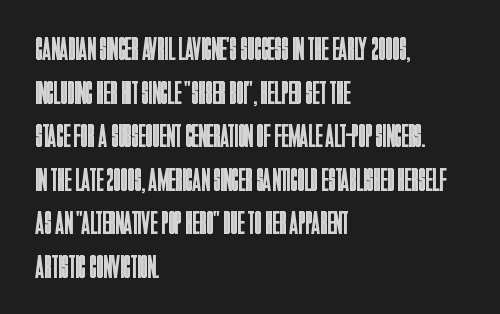
Q: Is the text bold? A: No.
Q: Is the text italic (slanted)? A: No, it is upright.
Q: Is the typeface a serif or a sans-serif typeface? A: Sans-serif.
Q: Is the text underlined? A: No.
Q: How is the paragraph aligned? A: Left-aligned.
Q: Is the spacing between letters normal or unusually wide? A: Normal.
Q: Is the spacing between lines tight, normal or loose? A: Normal.
Q: Width (condensed, normal, or wide)? A: Condensed.
Q: Stroke contrast? A: Low.
Q: x-height? A: Large.
Q: Monospaced? A: No.
